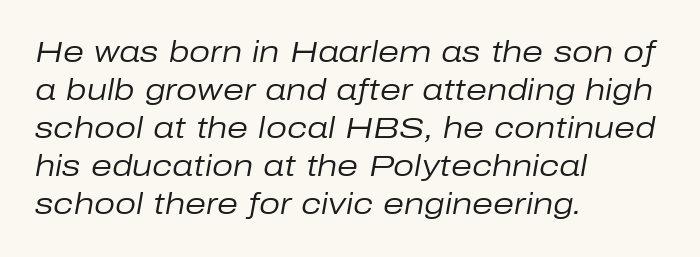
Descenders are the only things crossing below the line. Is the type slanted? Yes — the strokes lean at a clear angle. Horizontal alignment here is leftward, the default for most running prose. The weight would be labelled regular, book, light, or lighter still. A typesetter would call this leading conventional body-copy spacing. Think of a printed novel: that variable character pitch is what you see here.
